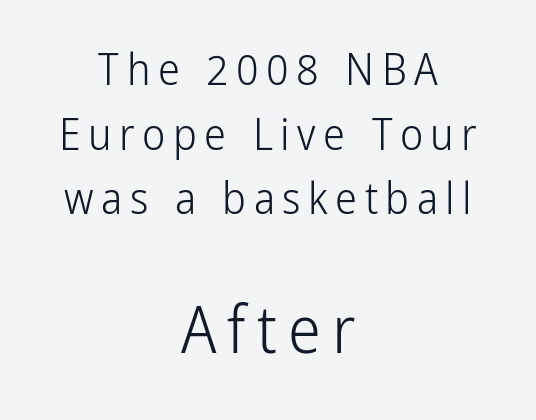
{"serif": "no", "italic": "no", "bold": "no", "weight": "light", "width": "condensed", "stroke_contrast": "low", "x_height": "medium", "monospaced": "no", "underline": "no", "align": "center", "line_spacing": "normal", "line_spacing_ratio": 1.47, "larger_block": "second", "size_ratio": 1.5, "glyph_px": 66}
